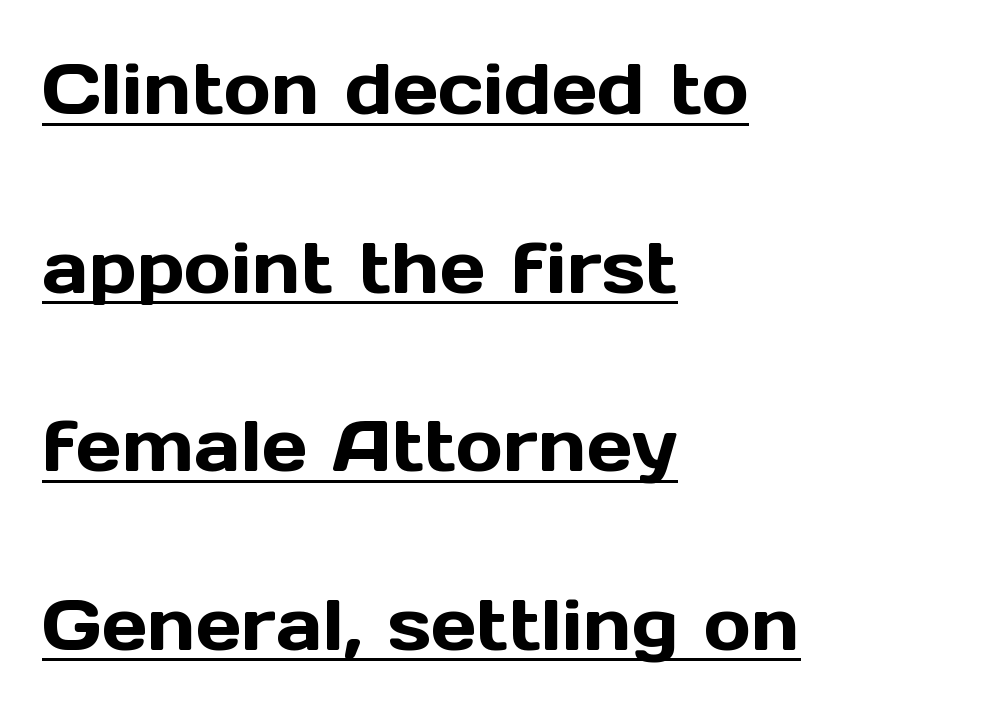
The image shows 72 px sans-serif type, upright; set left-aligned, loose line spacing (2.48x), normal letter spacing, underlined; a medium x-height.
